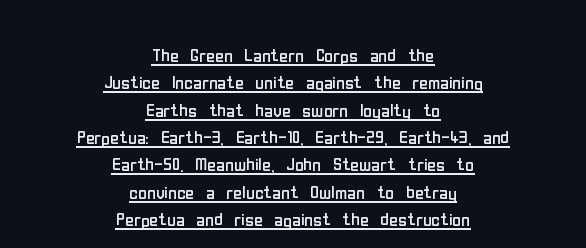
The image shows 24 px text type, upright; set centered, tight line spacing (1.14x), normal letter spacing, underlined.
